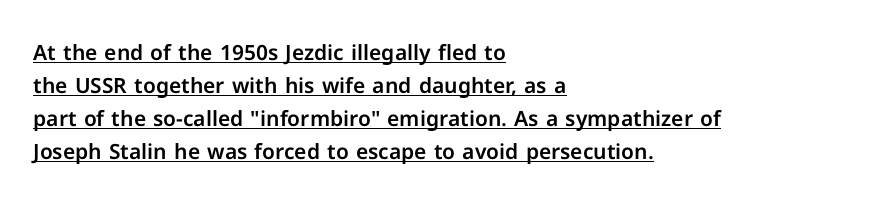
These lines were composed using upright roman letters. Characters follow at the spacing the type designer built in. What's the leading like? Ordinary, nothing unusual. One-word summary of the alignment: left.
